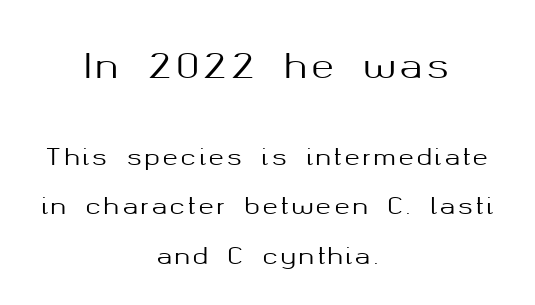
{"serif": "no", "italic": "no", "width": "normal", "stroke_contrast": "medium", "x_height": "medium", "monospaced": "no", "underline": "no", "align": "center", "line_spacing": "loose", "line_spacing_ratio": 2.16, "larger_block": "first", "size_ratio": 1.48, "glyph_px": 34}
